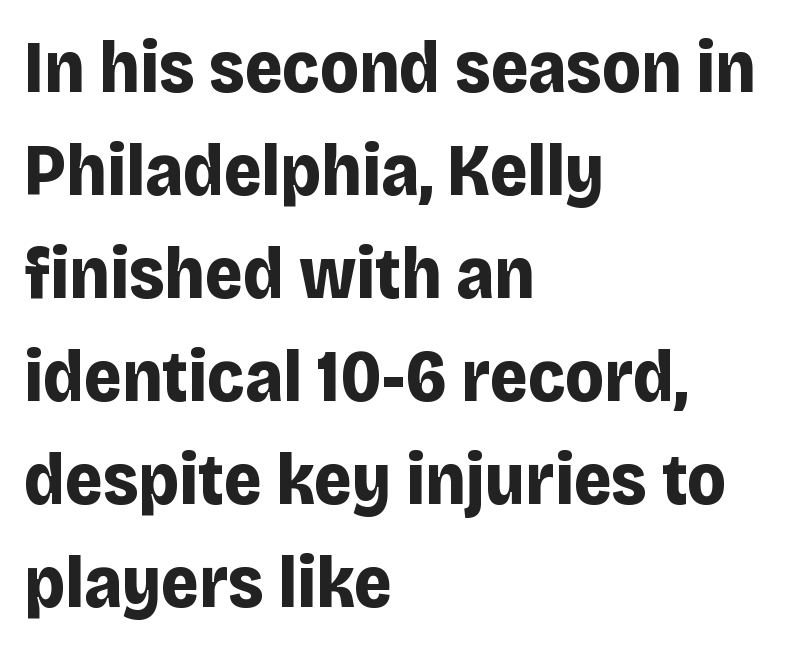
The image shows 73 px bold sans-serif type, upright; set left-aligned, normal line spacing (1.41x), normal letter spacing, not underlined; low stroke contrast and a large x-height.
